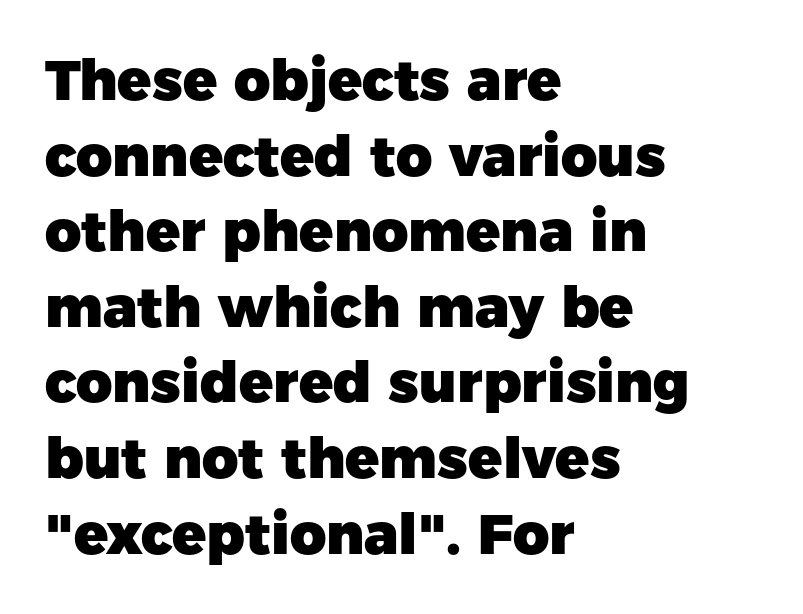
The image shows 56 px heavy sans-serif type, upright; set left-aligned, normal line spacing (1.35x), normal letter spacing, not underlined; low stroke contrast and a medium x-height.
